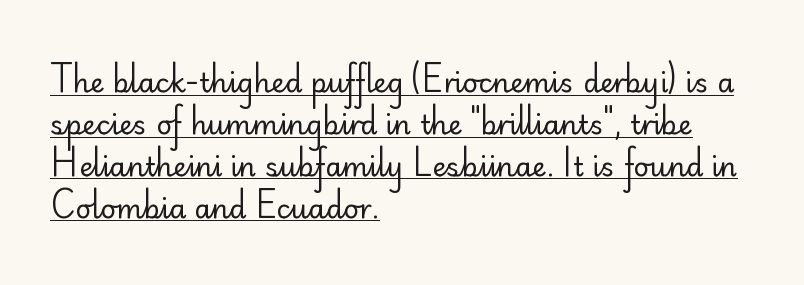
Q: Is the text bold? A: No.
Q: Is the text italic (slanted)? A: No, it is upright.
Q: Is the text underlined? A: Yes.
Q: How is the paragraph aligned? A: Left-aligned.
Q: Is the spacing between letters normal or unusually wide? A: Normal.
Q: Is the spacing between lines tight, normal or loose? A: Normal.
